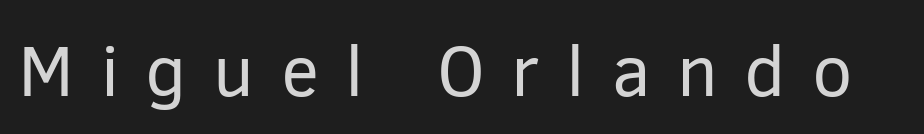
{"serif": "no", "italic": "no", "bold": "no", "weight": "regular", "width": "normal", "stroke_contrast": "low", "x_height": "medium", "monospaced": "no", "underline": "no", "letter_spacing": "wide", "letter_spacing_em": 0.37, "glyph_px": 72}
